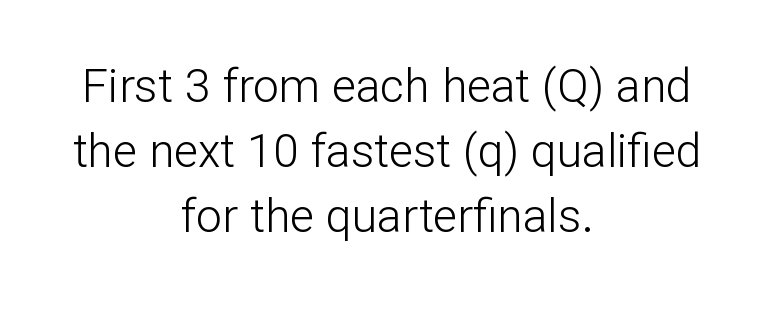
Q: Is the text bold? A: No.
Q: Is the text italic (slanted)? A: No, it is upright.
Q: Is the typeface a serif or a sans-serif typeface? A: Sans-serif.
Q: Is the text underlined? A: No.
Q: How is the paragraph aligned? A: Centered.
Q: Is the spacing between letters normal or unusually wide? A: Normal.
Q: Is the spacing between lines tight, normal or loose? A: Normal.
Q: Width (condensed, normal, or wide)? A: Normal.
Q: Stroke contrast? A: Low.
Q: x-height? A: Medium.
Q: Monospaced? A: No.
